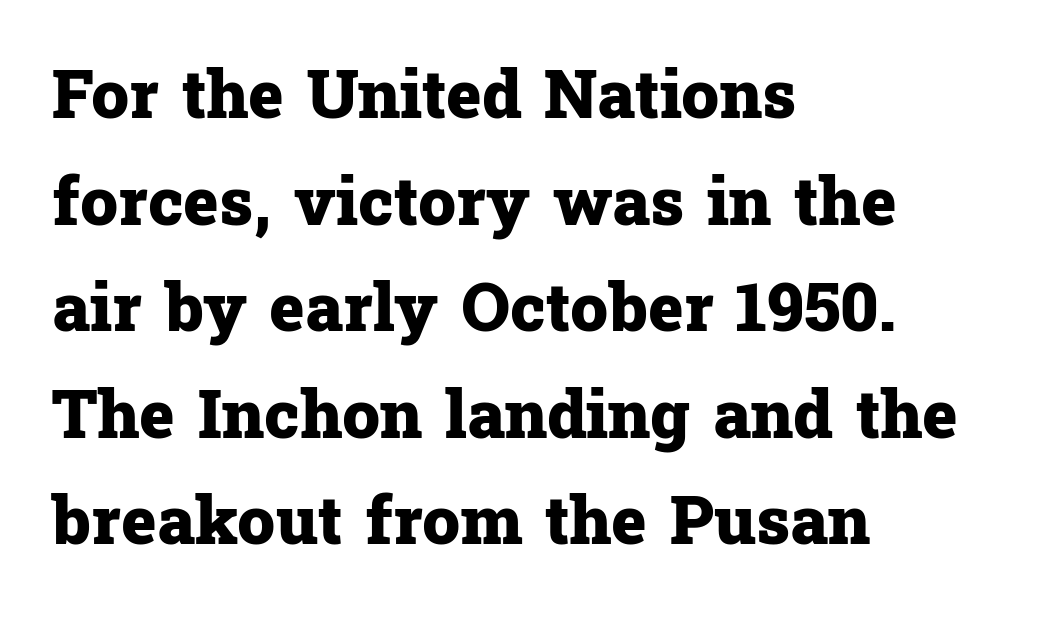
Q: Is the text bold? A: Yes.
Q: Is the text italic (slanted)? A: No, it is upright.
Q: Is the typeface a serif or a sans-serif typeface? A: Serif.
Q: Is the text underlined? A: No.
Q: How is the paragraph aligned? A: Left-aligned.
Q: Is the spacing between letters normal or unusually wide? A: Normal.
Q: Is the spacing between lines tight, normal or loose? A: Normal.
Q: Width (condensed, normal, or wide)? A: Normal.
Q: Stroke contrast? A: Low.
Q: x-height? A: Medium.
Q: Monospaced? A: No.
